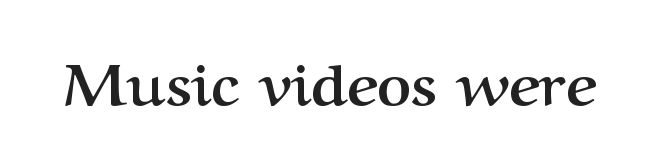
{"serif": "yes", "italic": "no", "bold": "yes", "weight": "semibold", "width": "normal", "stroke_contrast": "medium", "x_height": "medium", "monospaced": "no", "underline": "no", "letter_spacing": "normal", "letter_spacing_em": 0.0, "glyph_px": 59}
